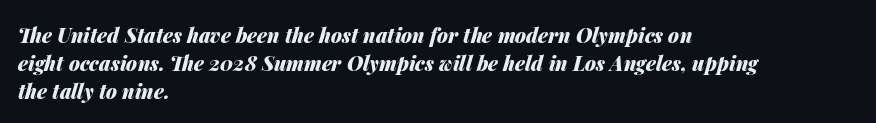
Baseline-to-baseline distance is the conventional proportion of letter height. The face used here has the dense, thick strokes of a bold. Emphasis-style slanted type is in use. These lines stack with their left ends in a neat column. Underline: absent.
